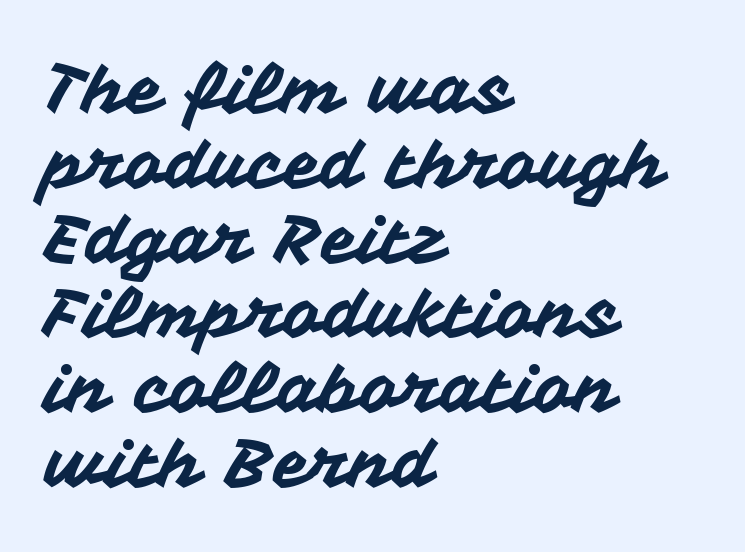
{"serif": "no", "width": "normal", "stroke_contrast": "medium", "x_height": "medium", "monospaced": "no", "underline": "no", "align": "left", "line_spacing": "tight", "line_spacing_ratio": 1.1, "letter_spacing": "normal", "letter_spacing_em": 0.0, "glyph_px": 68}
